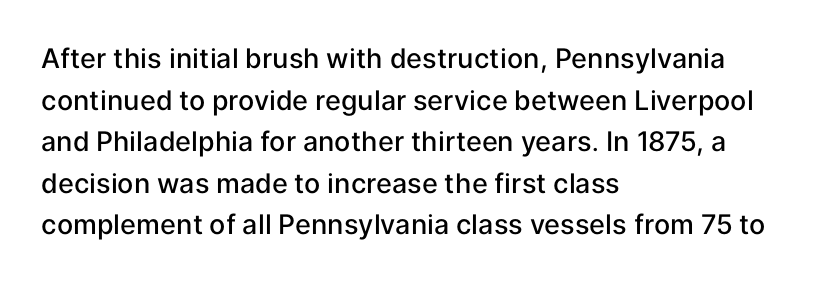
{"italic": "no", "bold": "semi", "underline": "no", "align": "left", "line_spacing": "normal", "line_spacing_ratio": 1.54, "letter_spacing": "normal", "letter_spacing_em": 0.0, "glyph_px": 27}
